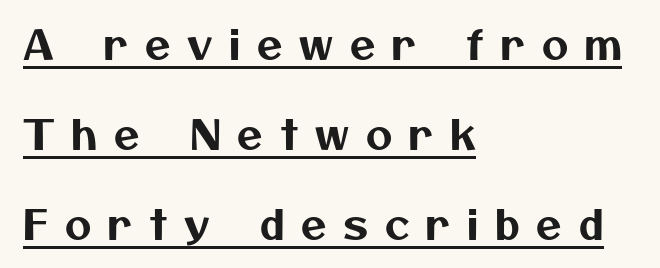
{"serif": "no", "width": "normal", "stroke_contrast": "medium", "x_height": "medium", "monospaced": "no", "underline": "yes", "align": "left", "line_spacing": "loose", "line_spacing_ratio": 2.19, "letter_spacing": "wide", "letter_spacing_em": 0.41, "glyph_px": 41}
